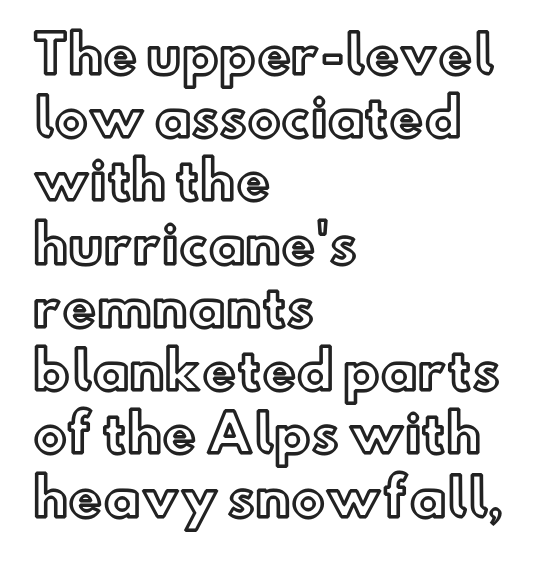
{"italic": "no", "width": "normal", "x_height": "small", "monospaced": "no", "underline": "no", "align": "left", "line_spacing_ratio": 1.24, "letter_spacing": "normal", "letter_spacing_em": 0.0, "glyph_px": 51}
